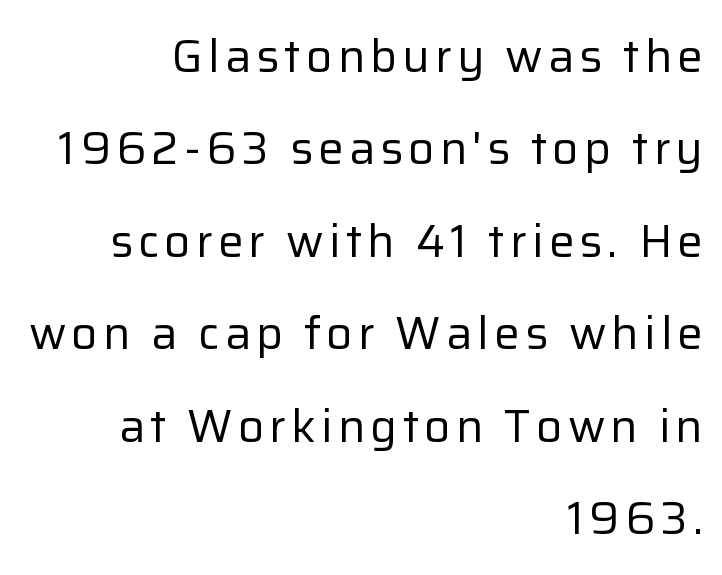
{"serif": "no", "italic": "no", "bold": "no", "weight": "regular", "width": "normal", "stroke_contrast": "low", "x_height": "medium", "monospaced": "no", "underline": "no", "align": "right", "line_spacing": "loose", "line_spacing_ratio": 2.01, "glyph_px": 46}
